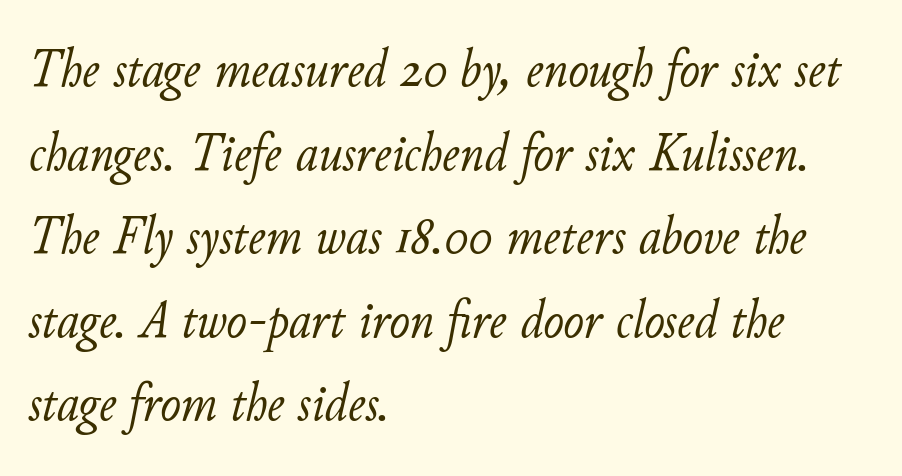
Q: Is the text bold? A: No.
Q: Is the text italic (slanted)? A: Yes, it leans right by about 11 degrees.
Q: Is the text underlined? A: No.
Q: How is the paragraph aligned? A: Left-aligned.
Q: Is the spacing between letters normal or unusually wide? A: Normal.
Q: Is the spacing between lines tight, normal or loose? A: Normal.
Q: Width (condensed, normal, or wide)? A: Normal.
Q: Stroke contrast? A: Low.
Q: x-height? A: Small.
Q: Monospaced? A: No.
